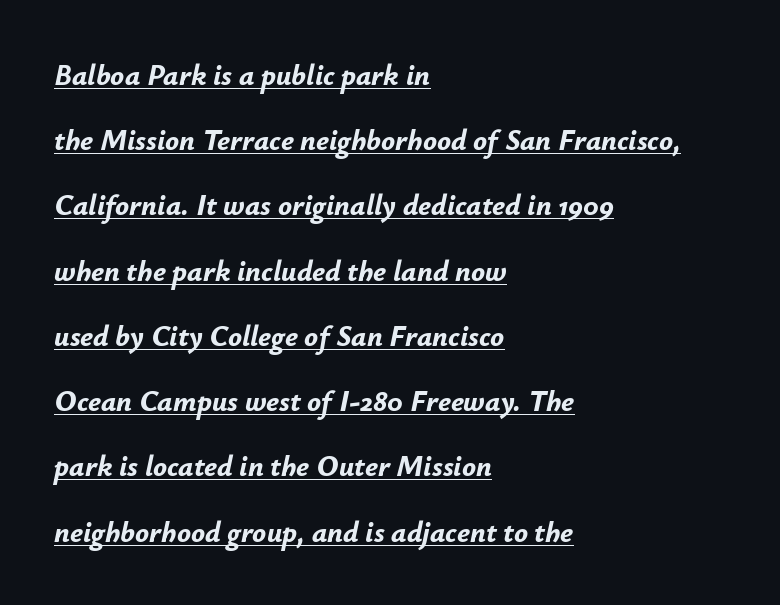
The image shows 29 px bold type, italic (leaning right); set left-aligned, loose line spacing (2.25x), normal letter spacing, underlined; low stroke contrast and a small x-height.
